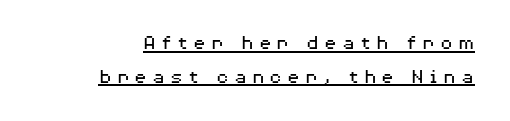
Quick note: interline space is typical. If you drew a line through each stem, it would be perfectly vertical. The lettering is marked with a stroke running underneath it. No extra ink here — the face is not bold. Compared with typical body copy, the letter spacing here is much looser.
